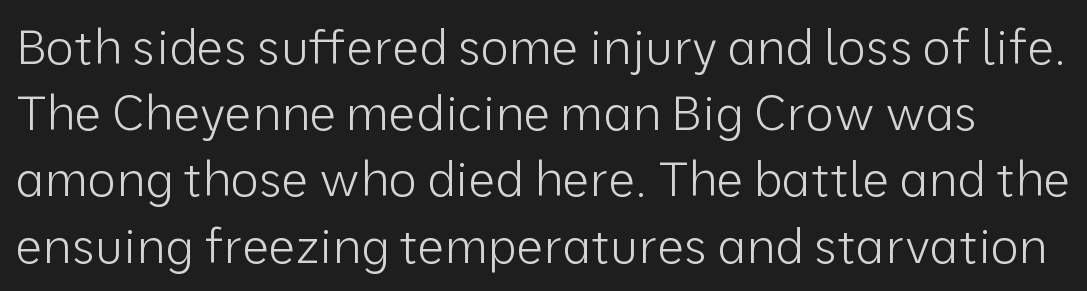
{"serif": "no", "italic": "no", "bold": "no", "weight": "light", "width": "normal", "stroke_contrast": "low", "x_height": "medium", "monospaced": "no", "underline": "no", "line_spacing": "normal", "line_spacing_ratio": 1.38, "letter_spacing": "normal", "letter_spacing_em": 0.0, "glyph_px": 48}
